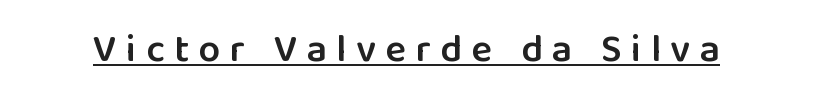
{"serif": "no", "italic": "no", "bold": "semi", "weight": "semibold", "width": "normal", "stroke_contrast": "low", "x_height": "medium", "monospaced": "no", "underline": "yes", "letter_spacing": "wide", "letter_spacing_em": 0.24, "glyph_px": 39}
